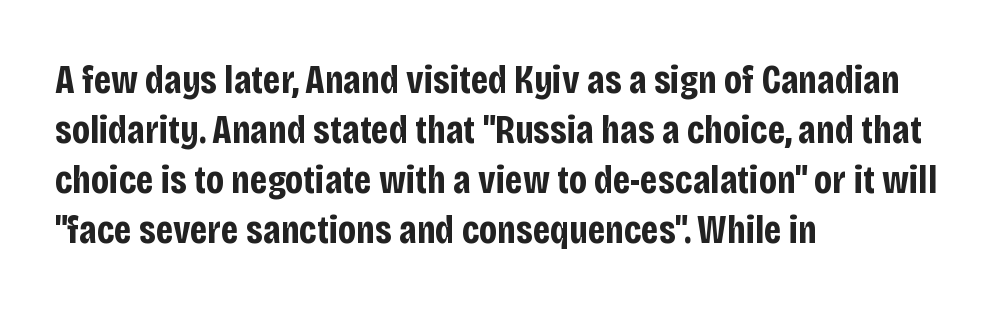
The image shows 40 px bold, condensed sans-serif type, upright; set left-aligned, normal line spacing (1.25x), normal letter spacing, not underlined; low stroke contrast and a large x-height.
